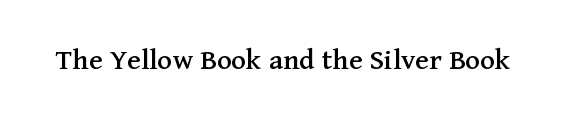
Varying glyph widths throughout — classic text-font behaviour. The zone under the glyphs is completely vacant. Words appear dense and cohesive because spacing is normal. No italicization has been applied; the sample stays upright. Little horizontal feet cap the strokes, marking this as serif type.
